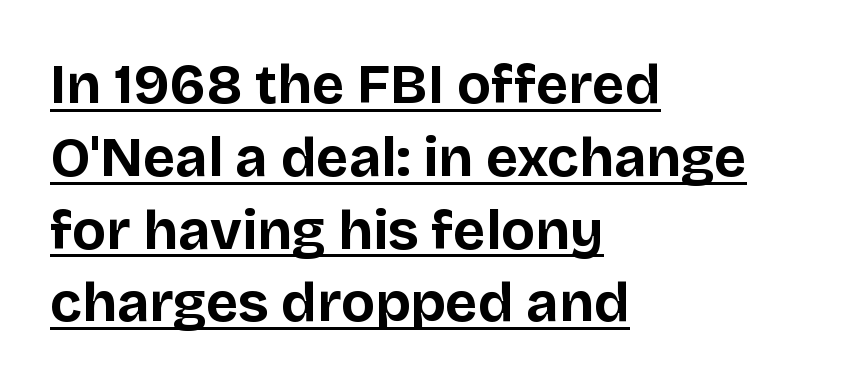
Each new line begins a customary step beneath the previous one. If you drew a ruler down the left edge, every line would touch it. Characters follow at the spacing the type designer built in. The passage shown is emphatically bold. Decoration check: the copy is underlined. This is sans-serif lettering, the kind often seen on screens and signage.
